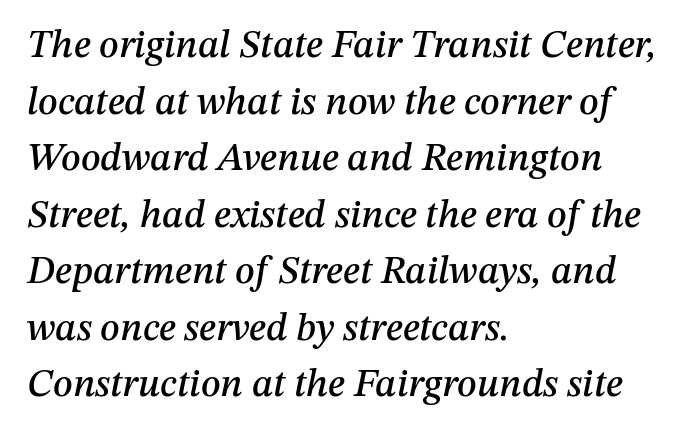
The tracking reads as untouched default to a designer's eye. The passage shown is typed in a proportional face where columns would drift. This rendering features lettering with no underline. Summary of vertical rhythm: regular, with standard interline spacing.
